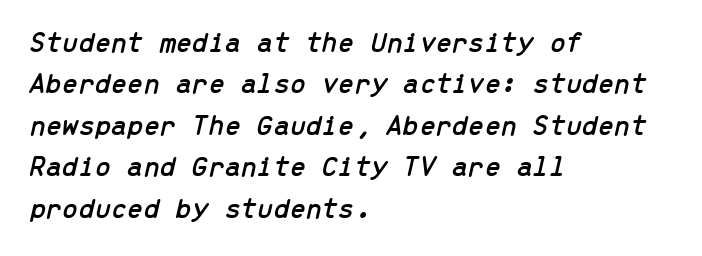
Q: Is the text italic (slanted)? A: Yes, it leans right by about 13 degrees.
Q: Is the text underlined? A: No.
Q: How is the paragraph aligned? A: Left-aligned.
Q: Is the spacing between letters normal or unusually wide? A: Normal.
Q: Is the spacing between lines tight, normal or loose? A: Normal.
Q: Width (condensed, normal, or wide)? A: Normal.
Q: Stroke contrast? A: Low.
Q: x-height? A: Medium.
Q: Monospaced? A: Yes.
